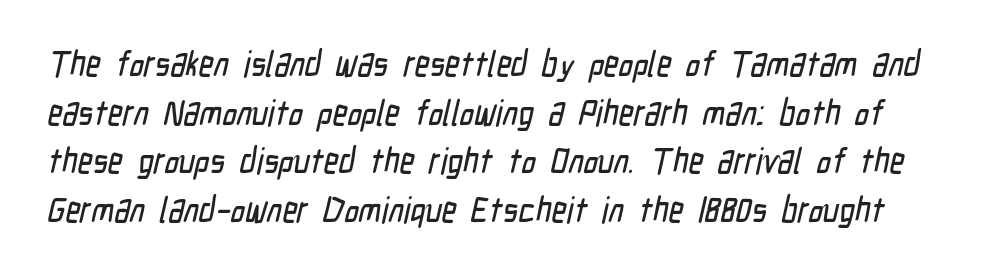
The image shows 36 px condensed sans-serif type; set normal line spacing (1.35x), normal letter spacing, not underlined; low stroke contrast and a medium x-height.
